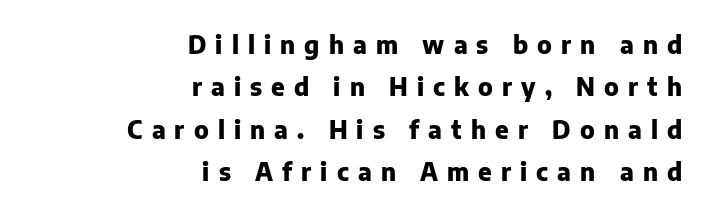
{"italic": "no", "bold": "yes", "underline": "no", "align": "right", "line_spacing_ratio": 1.77, "letter_spacing": "wide", "letter_spacing_em": 0.38, "glyph_px": 24}
